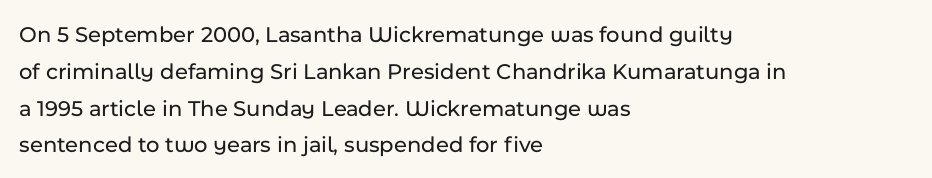
{"italic": "no", "underline": "no", "align": "left", "line_spacing": "normal", "line_spacing_ratio": 1.6, "letter_spacing": "normal", "letter_spacing_em": 0.0, "glyph_px": 23}
